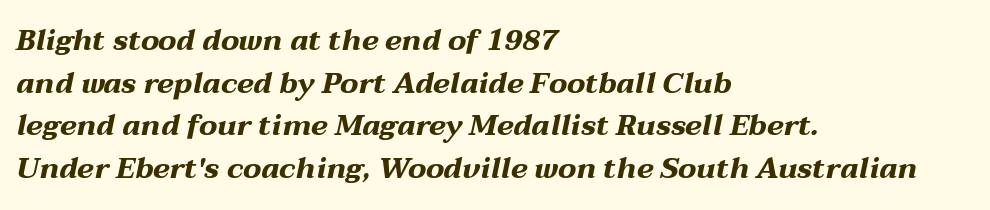
{"italic": "yes", "lean": "right", "slant_degrees": 12, "bold": "yes", "weight": "bold", "width": "wide", "stroke_contrast": "medium", "x_height": "medium", "monospaced": "no", "underline": "no", "align": "left", "line_spacing": "normal", "line_spacing_ratio": 1.47, "letter_spacing": "normal", "letter_spacing_em": 0.0, "glyph_px": 29}
